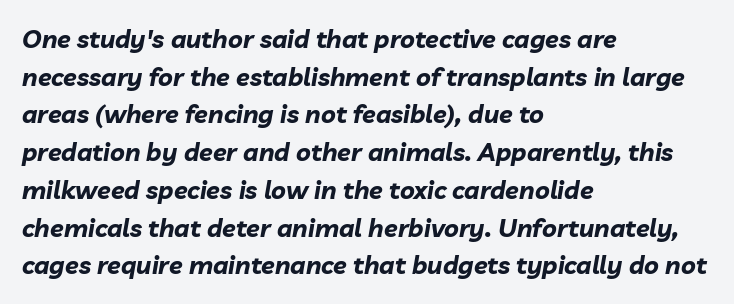
The image shows 25 px bold type, italic (leaning right); set left-aligned, normal line spacing (1.51x), normal letter spacing, not underlined.
